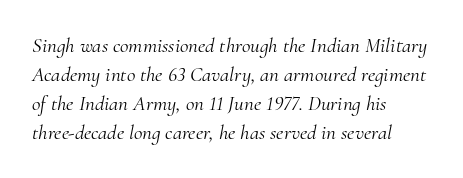
Tall strokes in this sample are angled rather than plumb. The space directly below the letters is spotless. Summary of weight: not heavy and not bold. Teacher's note: observe the even left margin — that is flush-left alignment.
